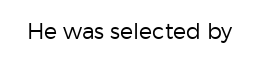
Q: Is the text bold? A: No.
Q: Is the text italic (slanted)? A: No, it is upright.
Q: Is the text underlined? A: No.
Q: Is the spacing between letters normal or unusually wide? A: Normal.
